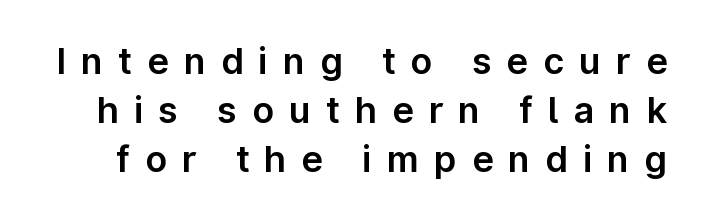
Q: Is the text italic (slanted)? A: No, it is upright.
Q: Is the typeface a serif or a sans-serif typeface? A: Sans-serif.
Q: Is the text underlined? A: No.
Q: Is the spacing between letters normal or unusually wide? A: Unusually wide.
Q: Is the spacing between lines tight, normal or loose? A: Normal.
Q: Width (condensed, normal, or wide)? A: Normal.
Q: Stroke contrast? A: Low.
Q: x-height? A: Medium.
Q: Monospaced? A: No.
